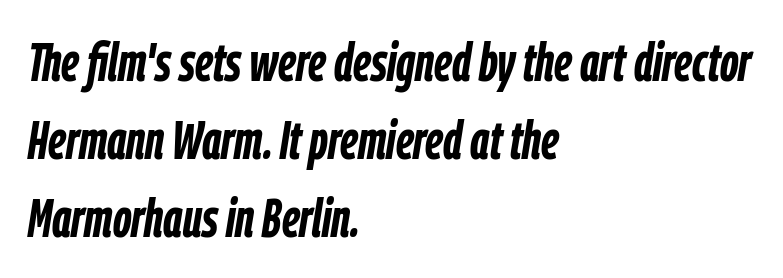
The image shows 54 px semibold, condensed type, italic (leaning right); set left-aligned, normal line spacing (1.44x), normal letter spacing, not underlined; low stroke contrast and a medium x-height.
